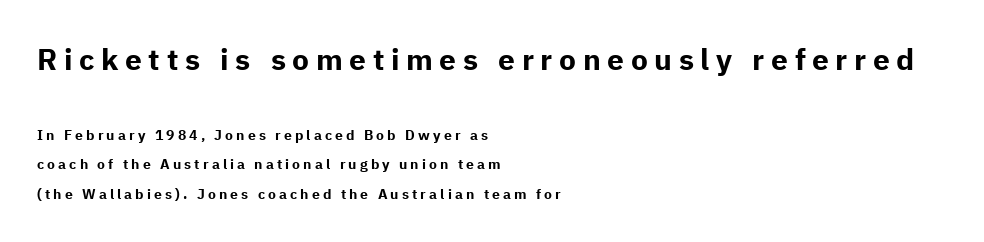
{"serif": "no", "italic": "no", "bold": "yes", "weight": "bold", "width": "normal", "stroke_contrast": "low", "x_height": "medium", "monospaced": "no", "underline": "no", "align": "left", "line_spacing": "loose", "line_spacing_ratio": 2.1, "letter_spacing": "wide", "letter_spacing_em": 0.22, "larger_block": "first", "size_ratio": 2.14, "glyph_px": 30}
